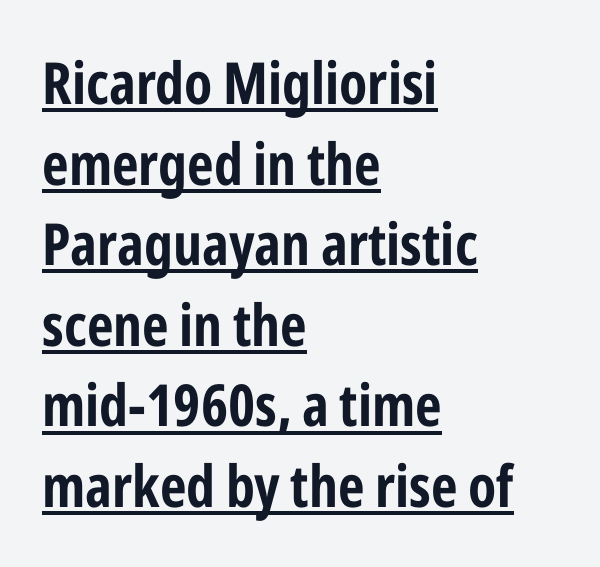
The image shows 58 px bold, condensed sans-serif type, upright; set left-aligned, normal line spacing (1.39x), normal letter spacing, underlined; low stroke contrast and a medium x-height.
